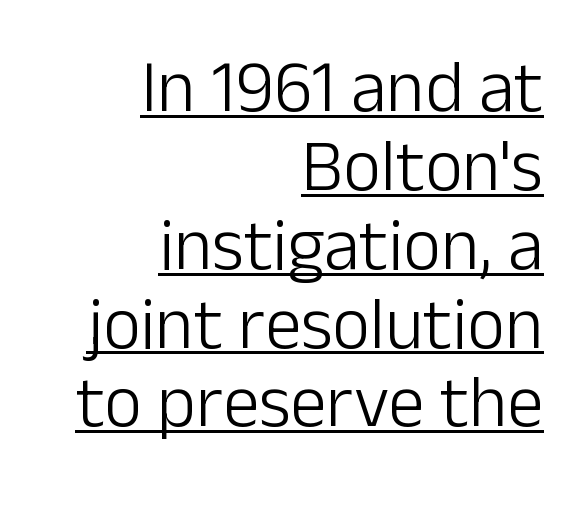
The glyphs in this specimen are sans serif. The space between consecutive lines is stingy. A continuous stroke trails under the words, as in a hyperlink. Caption: face not bold, strokes unweighted. Looks like regular typesetting: each glyph gets only the width it needs. In terms of letterspacing, this is plain default setting.
